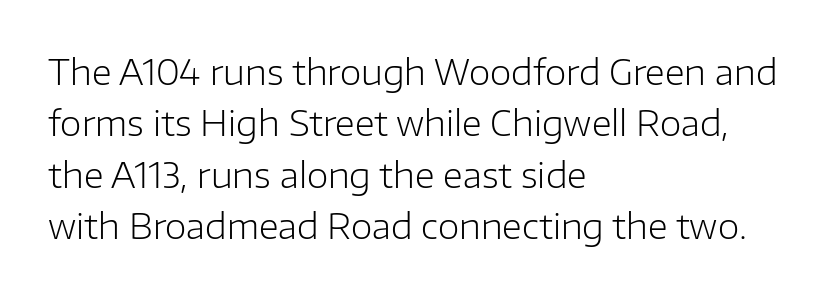
{"serif": "no", "italic": "no", "bold": "no", "weight": "light", "width": "normal", "stroke_contrast": "low", "x_height": "medium", "monospaced": "no", "underline": "no", "align": "left", "line_spacing": "normal", "line_spacing_ratio": 1.47, "letter_spacing": "normal", "letter_spacing_em": 0.0, "glyph_px": 35}
